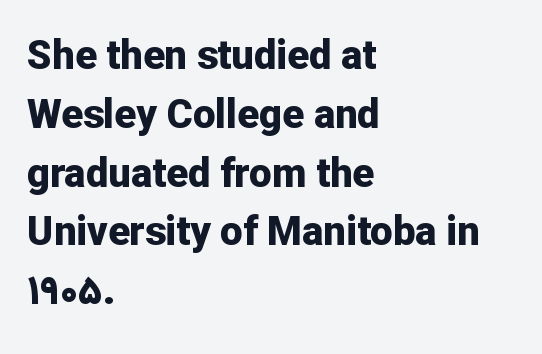
The face used here is proportionally spaced, like ordinary book or web type. The passage shown is emphatically bold. Decoration check: the copy has no underline. Stroke terminals: plain, sans-serif.
